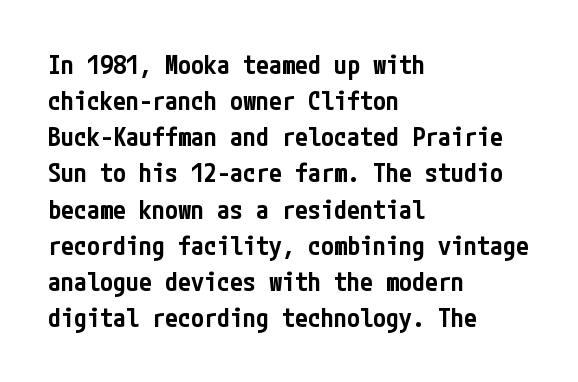
{"italic": "no", "bold": "semi", "underline": "no", "align": "left", "line_spacing": "normal", "line_spacing_ratio": 1.39, "letter_spacing": "normal", "letter_spacing_em": 0.0, "glyph_px": 26}
